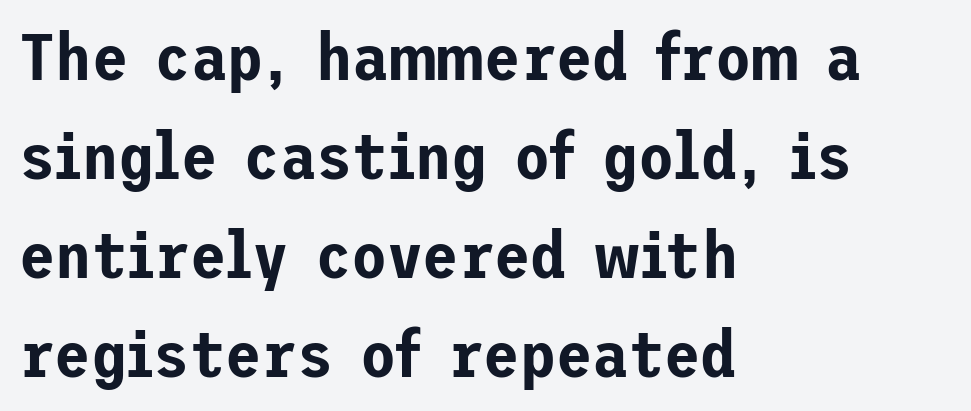
Q: Is the text italic (slanted)? A: No, it is upright.
Q: Is the typeface a serif or a sans-serif typeface? A: Sans-serif.
Q: Is the text underlined? A: No.
Q: How is the paragraph aligned? A: Left-aligned.
Q: Is the spacing between letters normal or unusually wide? A: Normal.
Q: Is the spacing between lines tight, normal or loose? A: Normal.
Q: Width (condensed, normal, or wide)? A: Normal.
Q: Stroke contrast? A: Low.
Q: x-height? A: Medium.
